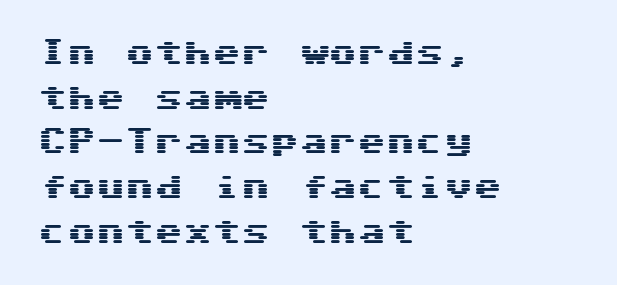
Check where the strokes stop: nothing finishes them off — pure sans. The text block is weighted toward the left margin, trailing off unevenly rightward. Normally led — the rows are evenly, conventionally spaced. The horizontal fit of the characters is conventional and even. The rendering uses typewriter-style spacing with identical character cells. The font's upright variant was chosen for this text.
